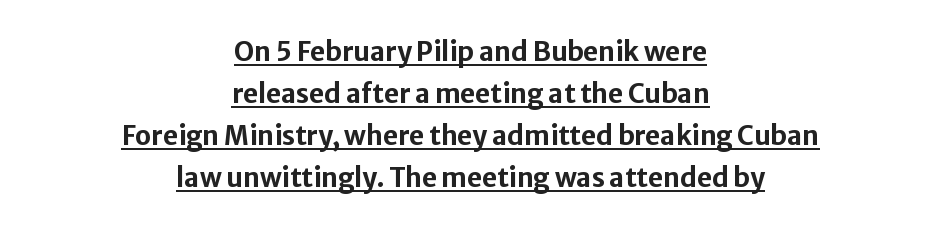
The rendering uses a bold face; every stroke is thick and dark. Regular leading. The rag falls on both sides of this text block equally. You can tell it's not italic because the verticals are truly vertical. This is underlined copy, the kind a proofreader might mark for attention. These lines keep a tight, regular rhythm from letter to letter.
